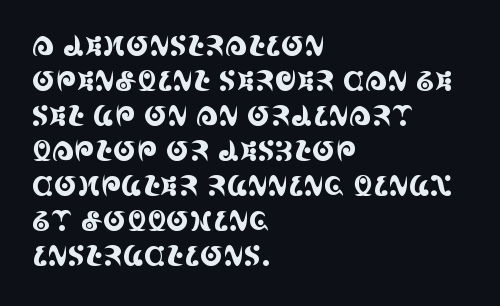
The image shows 28 px condensed serif type, upright; set left-aligned, normal line spacing (1.25x), normal letter spacing, not underlined; a large x-height.
